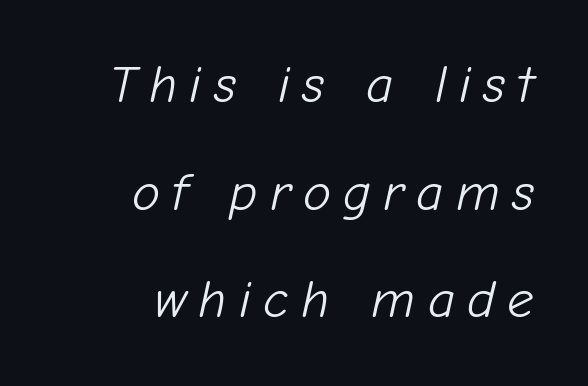
Q: Is the text bold? A: No.
Q: Is the text italic (slanted)? A: Yes, it leans right by about 12 degrees.
Q: Is the text underlined? A: No.
Q: How is the paragraph aligned? A: Right-aligned.
Q: Is the spacing between letters normal or unusually wide? A: Unusually wide.
Q: Is the spacing between lines tight, normal or loose? A: Loose.
Q: Width (condensed, normal, or wide)? A: Normal.
Q: Stroke contrast? A: Low.
Q: x-height? A: Medium.
Q: Monospaced? A: No.
